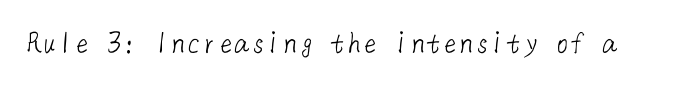
The image shows 32 px light sans-serif type; set normal letter spacing, not underlined; low stroke contrast and a medium x-height.
